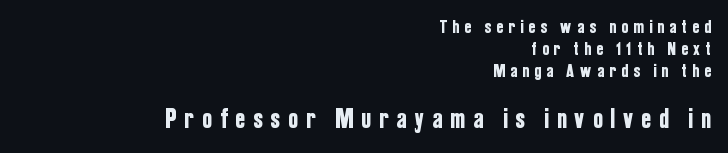
{"serif": "no", "italic": "no", "width": "condensed", "stroke_contrast": "low", "x_height": "medium", "monospaced": "no", "underline": "no", "align": "right", "line_spacing_ratio": 1.17, "letter_spacing": "wide", "letter_spacing_em": 0.3, "larger_block": "second", "size_ratio": 1.47, "glyph_px": 28}
